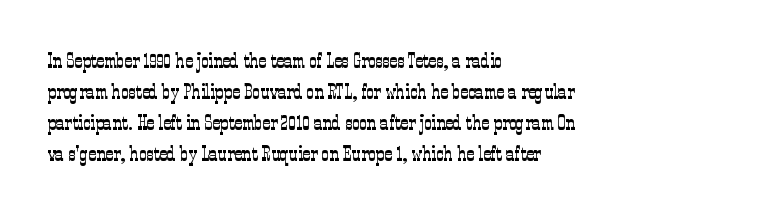
Q: Is the text bold? A: No.
Q: Is the text italic (slanted)? A: No, it is upright.
Q: Is the text underlined? A: No.
Q: How is the paragraph aligned? A: Left-aligned.
Q: Is the spacing between letters normal or unusually wide? A: Normal.
Q: Is the spacing between lines tight, normal or loose? A: Normal.
